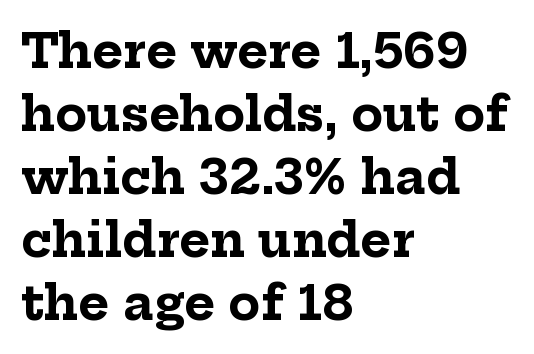
The image shows 47 px bold serif type, upright; set left-aligned, normal line spacing (1.34x), normal letter spacing, not underlined; low stroke contrast and a medium x-height.
